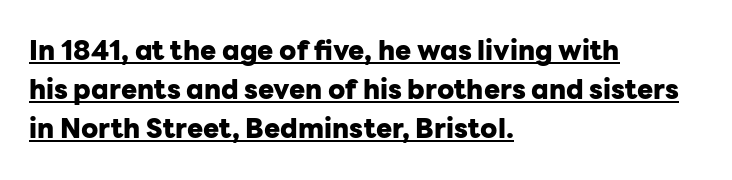
Q: Is the text bold? A: Yes.
Q: Is the text italic (slanted)? A: No, it is upright.
Q: Is the text underlined? A: Yes.
Q: How is the paragraph aligned? A: Left-aligned.
Q: Is the spacing between letters normal or unusually wide? A: Normal.
Q: Is the spacing between lines tight, normal or loose? A: Normal.
